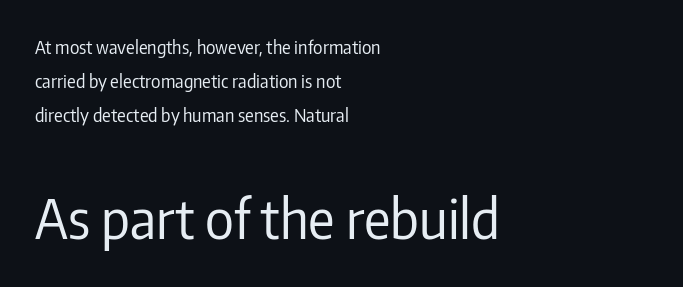
Short note: letters normally spaced. All the whitespace from short lines collects on the right. The letters advance in unequal steps, a hallmark of proportional type. Check where the strokes stop: nothing finishes them off — pure sans. Vertically, the passage feels expansive, rows floating well apart.
